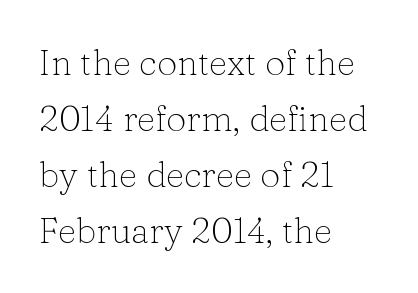
Q: Is the text bold? A: No.
Q: Is the text italic (slanted)? A: No, it is upright.
Q: Is the typeface a serif or a sans-serif typeface? A: Serif.
Q: Is the text underlined? A: No.
Q: How is the paragraph aligned? A: Left-aligned.
Q: Is the spacing between letters normal or unusually wide? A: Normal.
Q: Is the spacing between lines tight, normal or loose? A: Normal.
Q: Width (condensed, normal, or wide)? A: Normal.
Q: Stroke contrast? A: Low.
Q: x-height? A: Medium.
Q: Monospaced? A: No.
